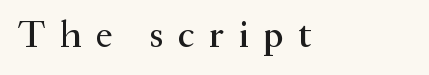
These lines have a slow, spaced-out rhythm from letter to letter. Proportional: the letters do not fall into vertical columns. Letters rest on an invisible, unmarked baseline. The text was rendered using a seriffed face with decorative stroke endings.
